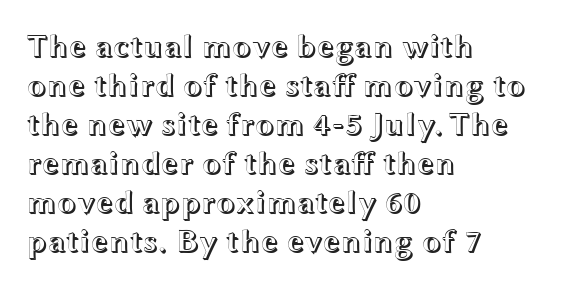
The image shows 32 px wide type, upright; set left-aligned, line spacing 1.22x, normal letter spacing, not underlined; a medium x-height.
